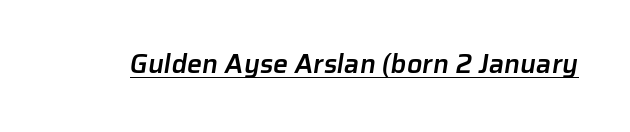
{"bold": "semi", "underline": "yes", "letter_spacing": "normal", "letter_spacing_em": 0.0, "glyph_px": 27}
